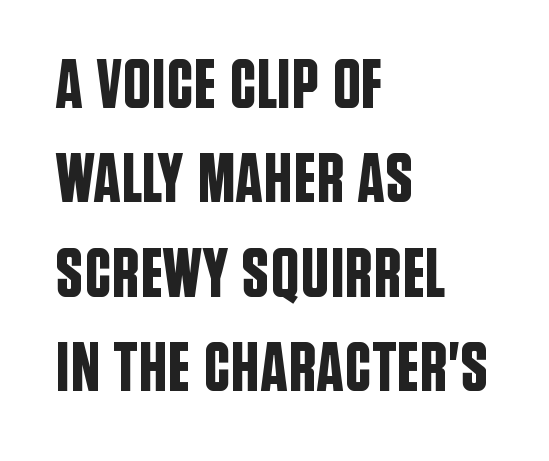
Q: Is the text italic (slanted)? A: No, it is upright.
Q: Is the typeface a serif or a sans-serif typeface? A: Sans-serif.
Q: Is the text underlined? A: No.
Q: How is the paragraph aligned? A: Left-aligned.
Q: Is the spacing between letters normal or unusually wide? A: Normal.
Q: Is the spacing between lines tight, normal or loose? A: Normal.
Q: Width (condensed, normal, or wide)? A: Condensed.
Q: Stroke contrast? A: Low.
Q: x-height? A: Large.
Q: Monospaced? A: No.
